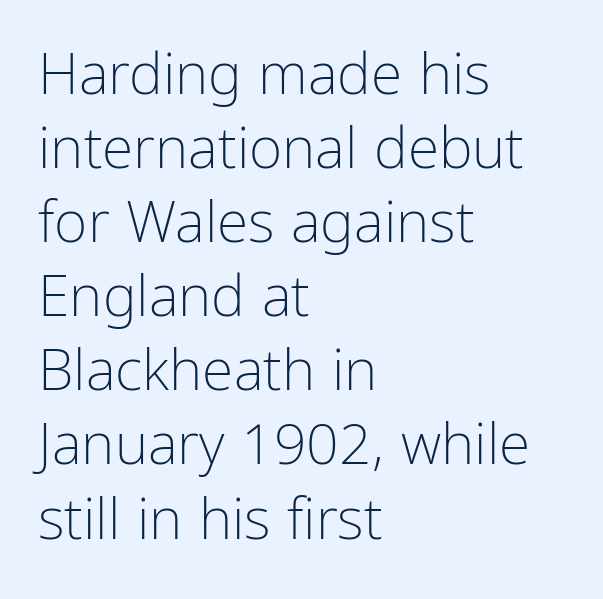
{"serif": "no", "italic": "no", "bold": "no", "weight": "light", "width": "condensed", "stroke_contrast": "low", "x_height": "medium", "monospaced": "no", "underline": "no", "align": "left", "line_spacing": "normal", "line_spacing_ratio": 1.3, "letter_spacing": "normal", "letter_spacing_em": 0.0, "glyph_px": 57}
